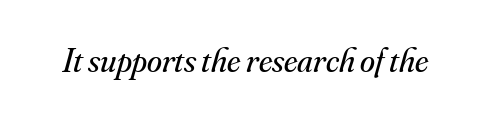
Underlining? Definitely not there. The horizontal fit of the characters is conventional and even. Slant detected: the letters are inclined. A typesetter would call this proportional, since set widths differ per character.
